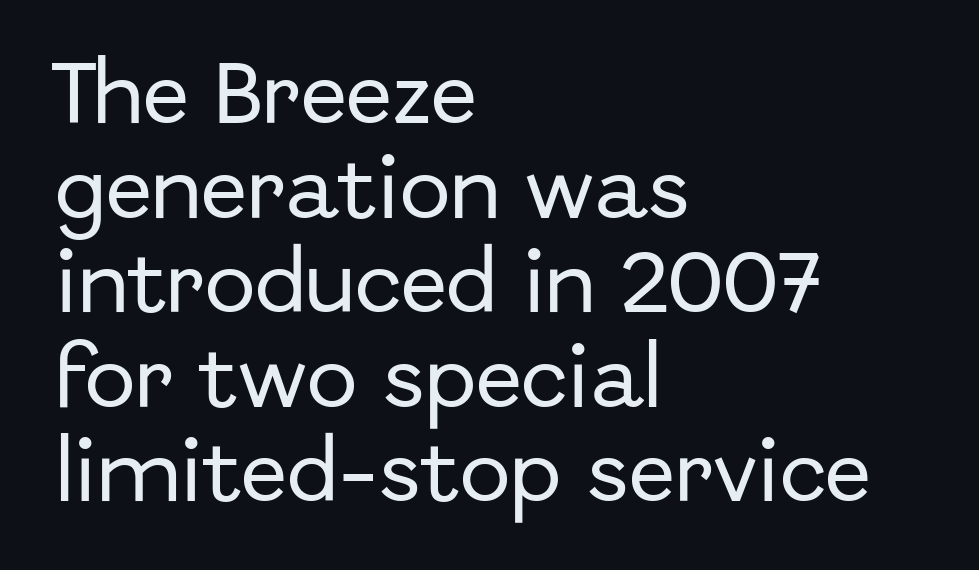
{"serif": "no", "italic": "no", "width": "normal", "stroke_contrast": "low", "x_height": "medium", "monospaced": "no", "underline": "no", "align": "left", "line_spacing": "normal", "line_spacing_ratio": 1.39, "letter_spacing": "normal", "letter_spacing_em": 0.0, "glyph_px": 68}
